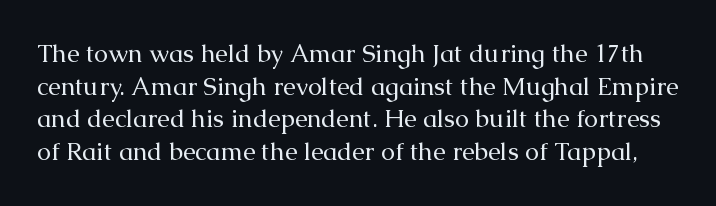
Q: Is the text bold? A: No.
Q: Is the text italic (slanted)? A: No, it is upright.
Q: Is the text underlined? A: No.
Q: Is the spacing between letters normal or unusually wide? A: Normal.
Q: Is the spacing between lines tight, normal or loose? A: Normal.
